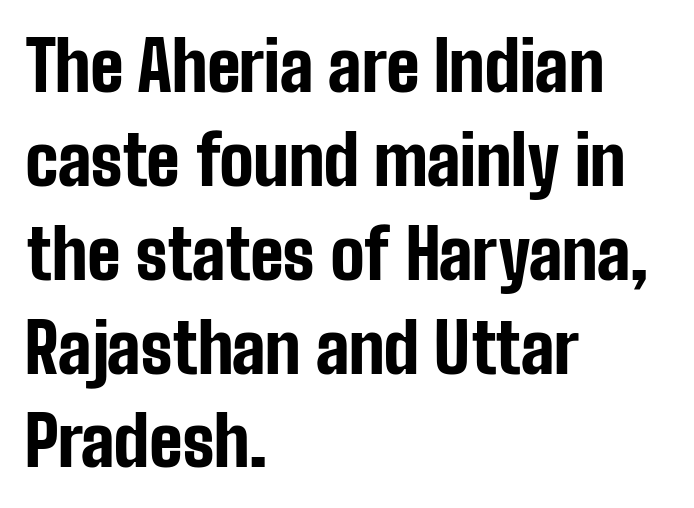
Q: Is the text bold? A: Yes.
Q: Is the text italic (slanted)? A: No, it is upright.
Q: Is the typeface a serif or a sans-serif typeface? A: Sans-serif.
Q: Is the text underlined? A: No.
Q: How is the paragraph aligned? A: Left-aligned.
Q: Is the spacing between letters normal or unusually wide? A: Normal.
Q: Is the spacing between lines tight, normal or loose? A: Normal.
Q: Width (condensed, normal, or wide)? A: Condensed.
Q: Stroke contrast? A: Low.
Q: x-height? A: Medium.
Q: Monospaced? A: No.
